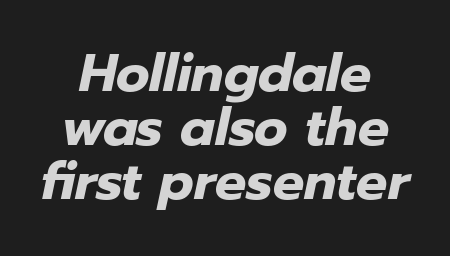
The image shows 52 px heavy type, italic (leaning right); set centered, tight line spacing (1.04x), normal letter spacing, not underlined; low stroke contrast and a medium x-height.
